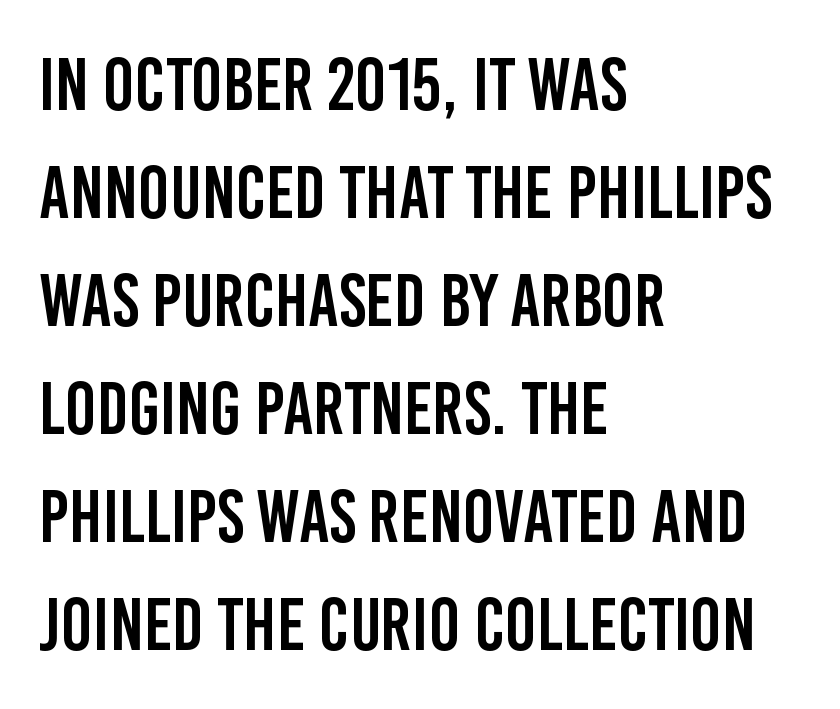
{"serif": "no", "italic": "no", "width": "condensed", "stroke_contrast": "low", "x_height": "large", "monospaced": "no", "underline": "no", "align": "left", "line_spacing": "normal", "line_spacing_ratio": 1.46, "letter_spacing": "normal", "letter_spacing_em": 0.0, "glyph_px": 74}
